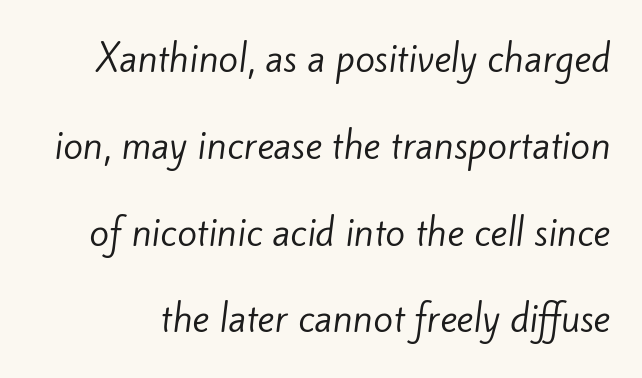
The image shows 36 px regular-weight sans-serif type; set loose line spacing (2.41x), normal letter spacing, not underlined; low stroke contrast and a small x-height.
